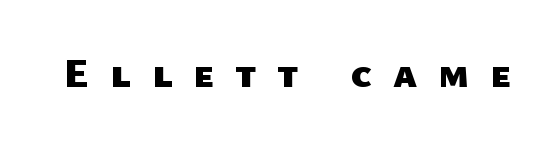
The image shows 42 px heavy sans-serif type; set unusually wide letter spacing (+0.5 em), not underlined; low stroke contrast and a medium x-height.
